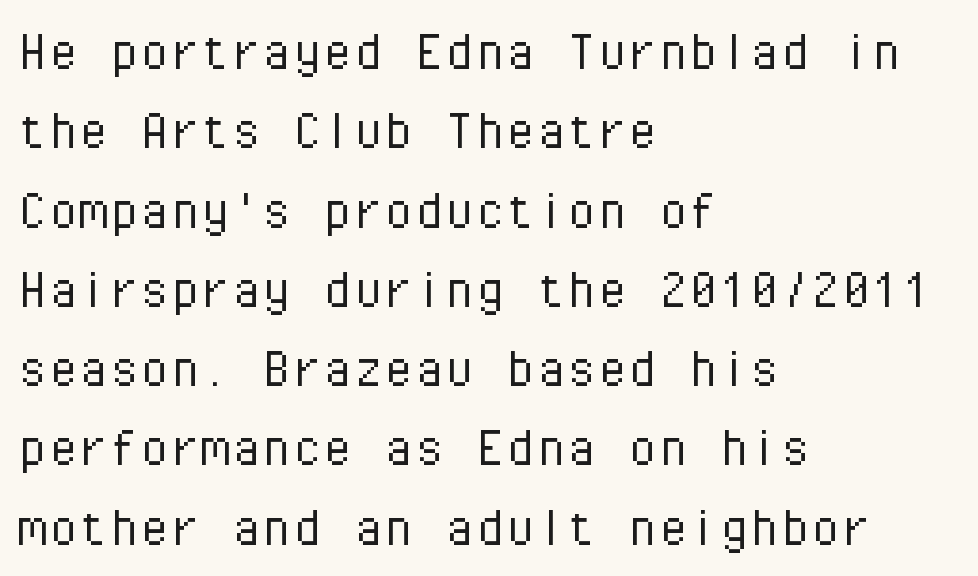
Q: Is the text bold? A: No.
Q: Is the text italic (slanted)? A: No, it is upright.
Q: Is the typeface a serif or a sans-serif typeface? A: Sans-serif.
Q: Is the text underlined? A: No.
Q: How is the paragraph aligned? A: Left-aligned.
Q: Is the spacing between letters normal or unusually wide? A: Normal.
Q: Is the spacing between lines tight, normal or loose? A: Normal.
Q: Width (condensed, normal, or wide)? A: Normal.
Q: Stroke contrast? A: Low.
Q: x-height? A: Medium.
Q: Monospaced? A: Yes.
